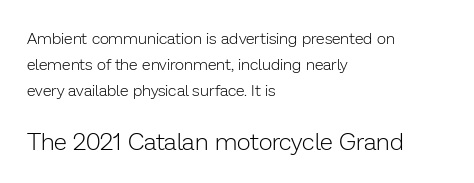
Does the bottom block carry the larger type? Yes, it does. No word sits above an underline. All the whitespace from short lines collects on the right. In terms of posture, this sample is upright.
